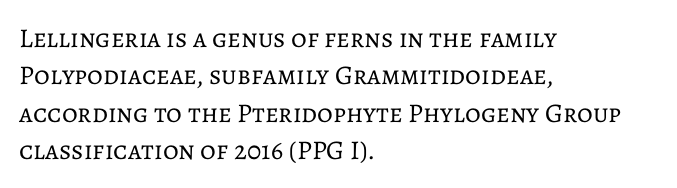
{"italic": "no", "bold": "no", "underline": "no", "align": "left", "line_spacing": "normal", "line_spacing_ratio": 1.38, "letter_spacing": "normal", "letter_spacing_em": 0.0, "glyph_px": 27}
